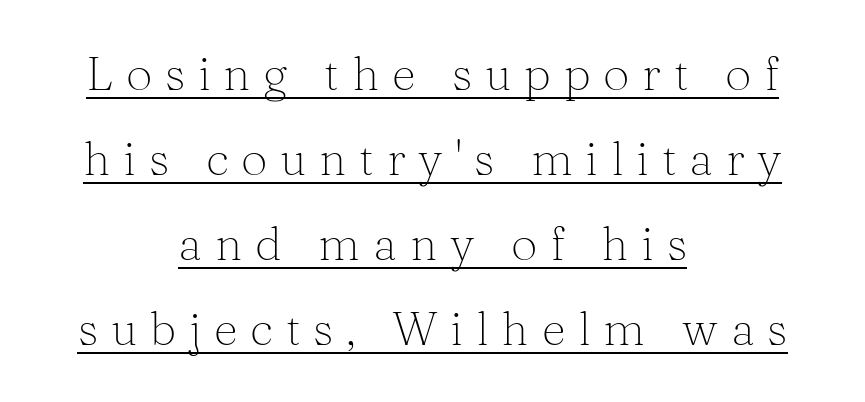
The face used here is proportionally spaced, like ordinary book or web type. Is the stroke heavy? The answer is a plain regular-or-lighter. Stroke terminals: seriffed. The passage is arranged like a title page — every line centered. How are the letters spaced? Widely, with obvious added tracking. The rendering uses the underline text-decoration.
